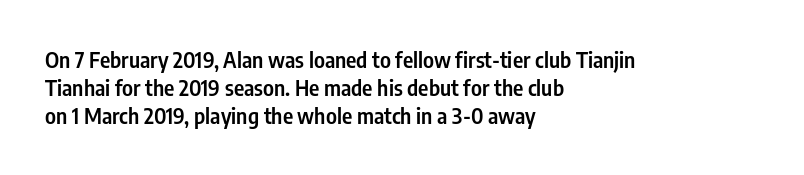
{"italic": "no", "bold": "semi", "underline": "no", "align": "left", "line_spacing": "normal", "line_spacing_ratio": 1.28, "letter_spacing": "normal", "letter_spacing_em": 0.0, "glyph_px": 22}
